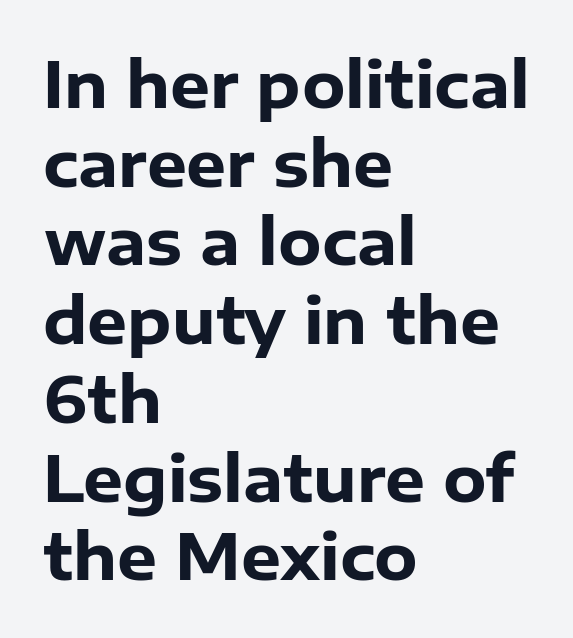
These lines are composed in type without serifs. The face used here is proportionally spaced, like ordinary book or web type. Caption: standard tracking, unaltered. Rule under the text: the space is simply empty. Italic: no, the glyphs are upright roman.
